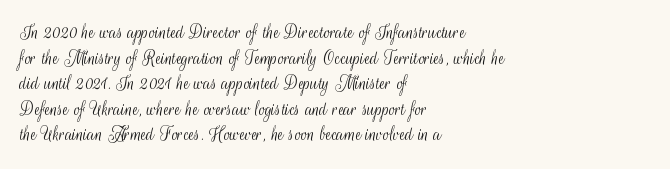
Q: Is the text bold? A: No.
Q: Is the text italic (slanted)? A: Yes.
Q: Is the text underlined? A: No.
Q: How is the paragraph aligned? A: Left-aligned.
Q: Is the spacing between letters normal or unusually wide? A: Normal.
